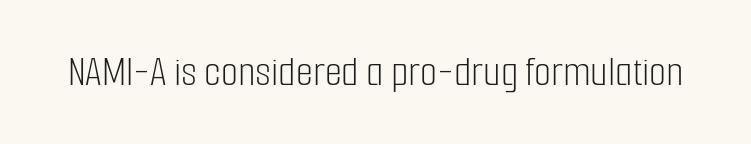
Q: Is the text bold? A: No.
Q: Is the text italic (slanted)? A: No, it is upright.
Q: Is the typeface a serif or a sans-serif typeface? A: Sans-serif.
Q: Is the text underlined? A: No.
Q: Is the spacing between letters normal or unusually wide? A: Normal.
Q: Width (condensed, normal, or wide)? A: Condensed.
Q: Stroke contrast? A: Low.
Q: x-height? A: Medium.
Q: Monospaced? A: No.
